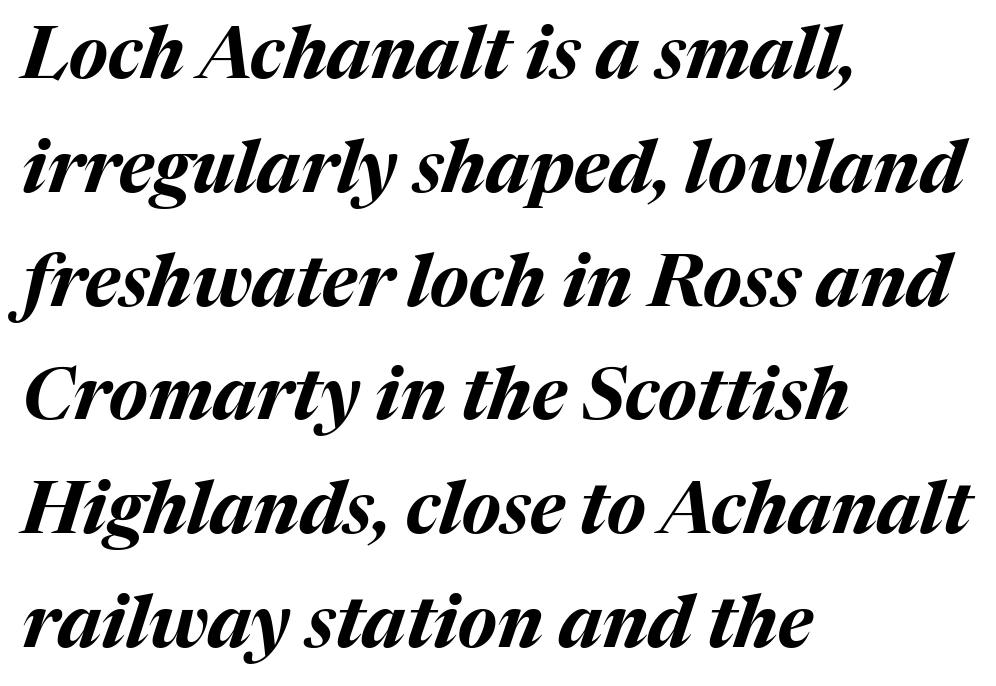
Where is the straight margin? On the left. Each new line begins a customary step beneath the previous one. How are the letters spaced? Ordinarily, with no added tracking. A clean baseline with only descenders dipping below it. Do the characters align in a grid? No, the font is proportional.
